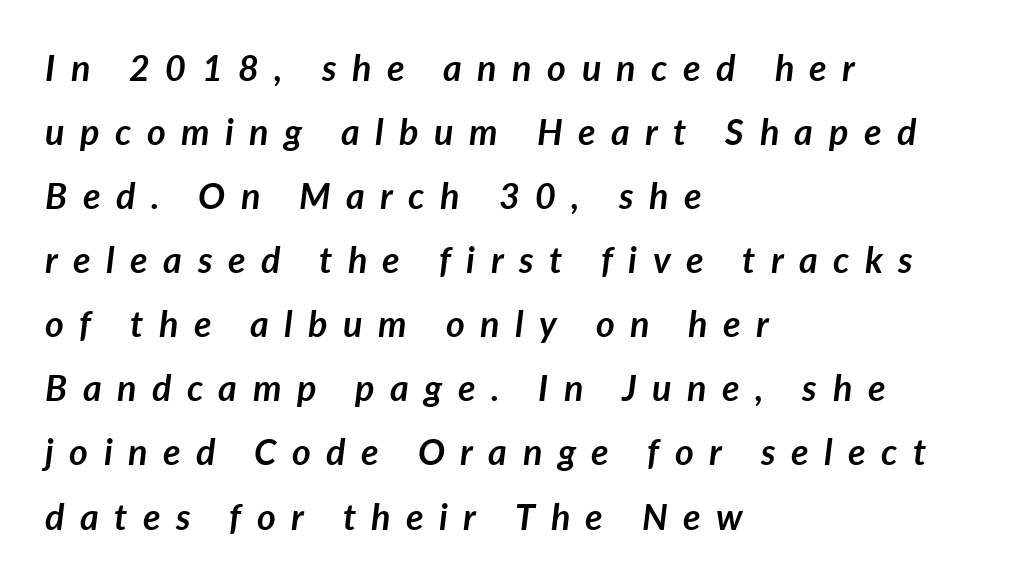
{"italic": "yes", "lean": "right", "slant_degrees": 7, "bold": "yes", "weight": "semibold", "width": "normal", "stroke_contrast": "low", "x_height": "medium", "monospaced": "no", "underline": "no", "align": "left", "line_spacing_ratio": 1.78, "letter_spacing": "wide", "letter_spacing_em": 0.43, "glyph_px": 36}
